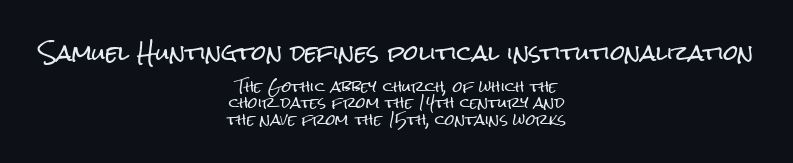
There is no visible air inserted between adjacent glyphs. The lines in this sample share a center point and differ in where they start and stop. The string is rendered with underlining switched off. Block one is the big one; block two sits smaller underneath.
